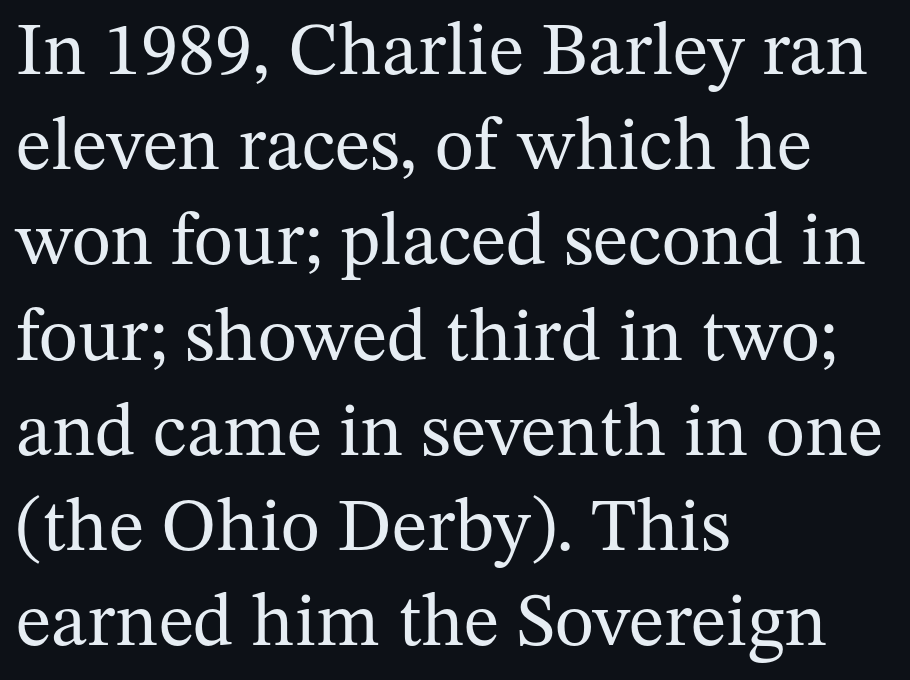
The image shows 75 px regular-weight serif type, upright; set left-aligned, normal line spacing (1.27x), normal letter spacing, not underlined; medium stroke contrast and a medium x-height.
